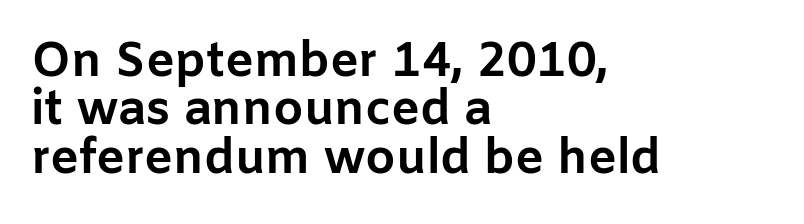
{"serif": "no", "italic": "no", "bold": "yes", "weight": "bold", "width": "normal", "stroke_contrast": "low", "x_height": "medium", "monospaced": "no", "underline": "no", "align": "left", "line_spacing": "tight", "line_spacing_ratio": 1.01, "letter_spacing": "normal", "letter_spacing_em": 0.0, "glyph_px": 48}
